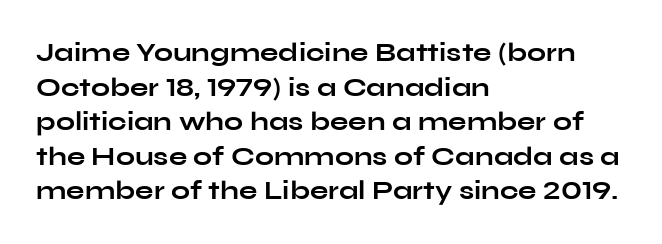
{"italic": "no", "bold": "yes", "underline": "no", "align": "left", "line_spacing": "normal", "line_spacing_ratio": 1.28, "letter_spacing": "normal", "letter_spacing_em": 0.0, "glyph_px": 27}
